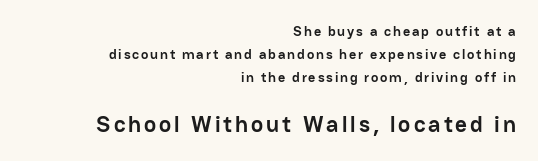
{"italic": "no", "bold": "yes", "underline": "no", "align": "right", "line_spacing": "normal", "line_spacing_ratio": 1.63, "larger_block": "second", "size_ratio": 1.64, "glyph_px": 23}
